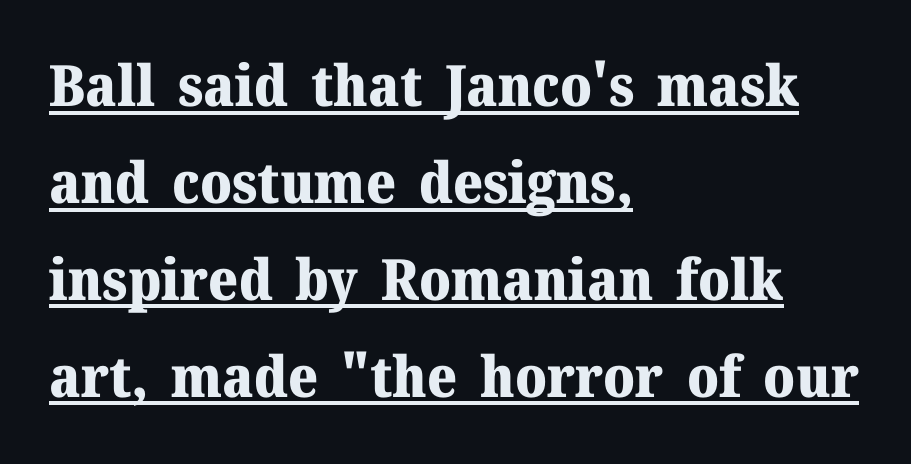
{"serif": "yes", "italic": "no", "bold": "yes", "weight": "heavy", "width": "normal", "stroke_contrast": "medium", "x_height": "medium", "monospaced": "no", "underline": "yes", "align": "left", "line_spacing": "normal", "line_spacing_ratio": 1.7, "letter_spacing": "normal", "letter_spacing_em": 0.0, "glyph_px": 57}
